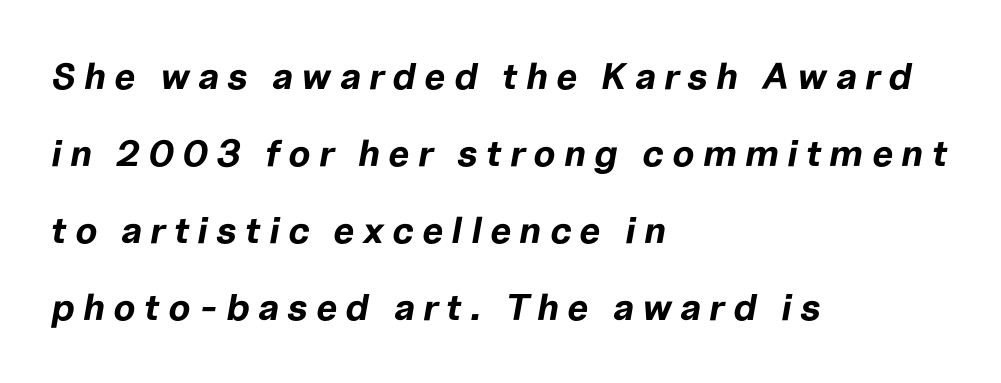
The image shows 37 px bold type, italic (leaning right); set left-aligned, loose line spacing (2.08x), unusually wide letter spacing (+0.23 em), not underlined; low stroke contrast and a medium x-height.
